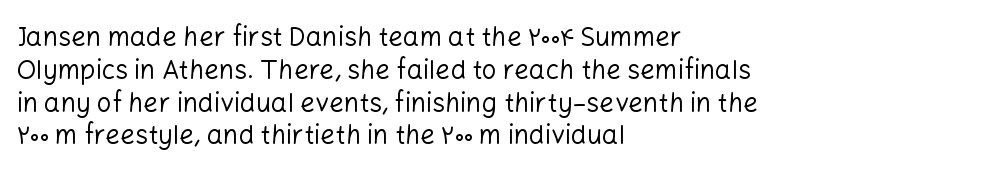
Q: Is the text bold? A: No.
Q: Is the text italic (slanted)? A: No, it is upright.
Q: Is the text underlined? A: No.
Q: How is the paragraph aligned? A: Left-aligned.
Q: Is the spacing between letters normal or unusually wide? A: Normal.
Q: Is the spacing between lines tight, normal or loose? A: Normal.
